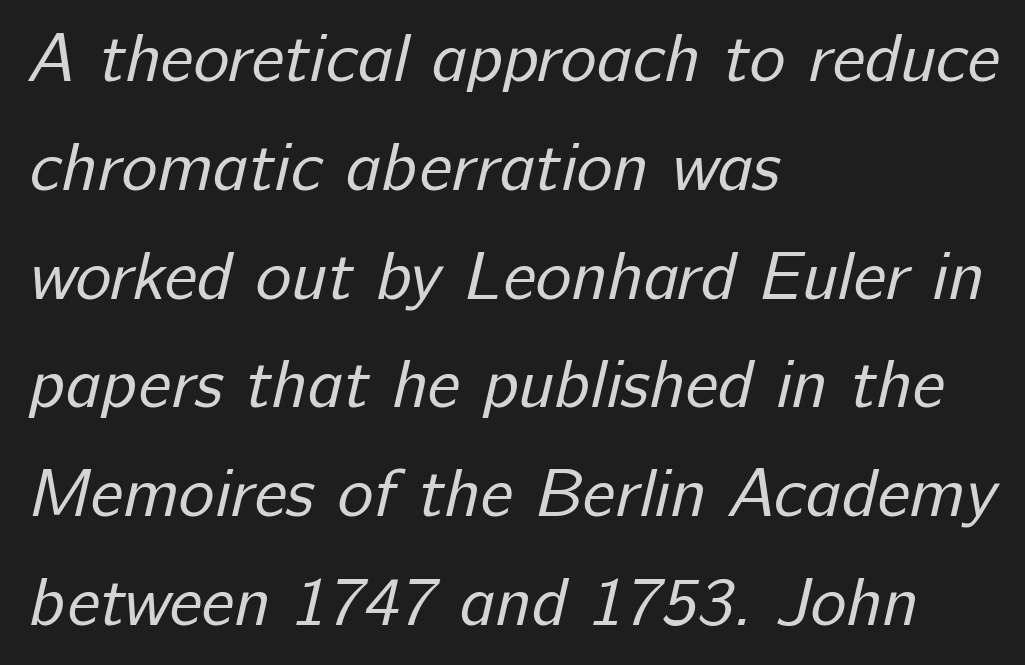
The image shows 68 px regular-weight sans-serif type; set left-aligned, normal line spacing (1.6x), normal letter spacing, not underlined; low stroke contrast and a medium x-height.
